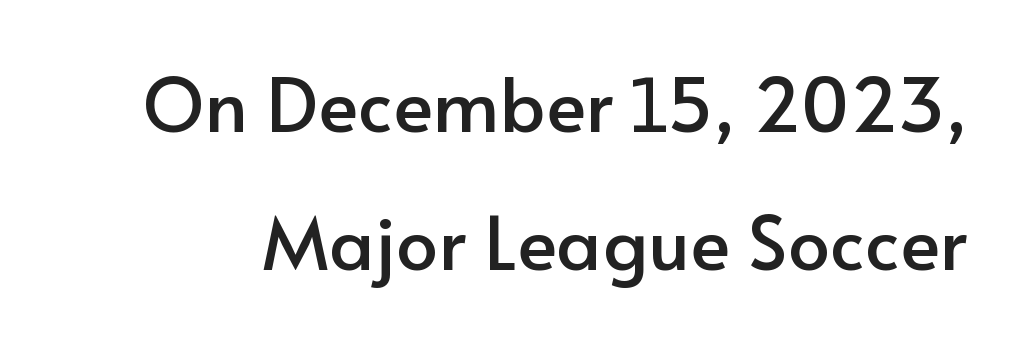
Q: Is the text italic (slanted)? A: No, it is upright.
Q: Is the typeface a serif or a sans-serif typeface? A: Sans-serif.
Q: Is the text underlined? A: No.
Q: Is the spacing between letters normal or unusually wide? A: Normal.
Q: Width (condensed, normal, or wide)? A: Normal.
Q: Stroke contrast? A: Low.
Q: x-height? A: Small.
Q: Monospaced? A: No.
